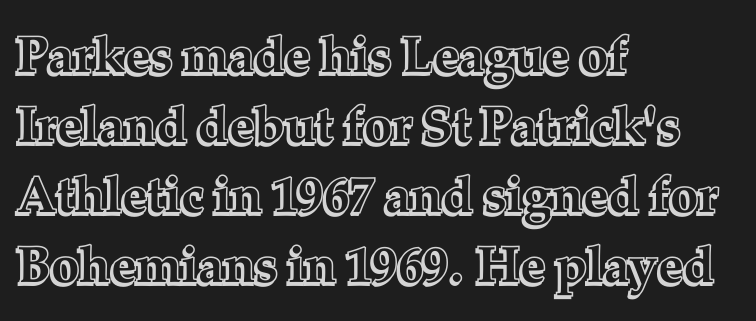
{"italic": "no", "width": "normal", "x_height": "medium", "monospaced": "no", "underline": "no", "align": "left", "line_spacing": "normal", "line_spacing_ratio": 1.37, "letter_spacing": "normal", "letter_spacing_em": 0.0, "glyph_px": 51}
